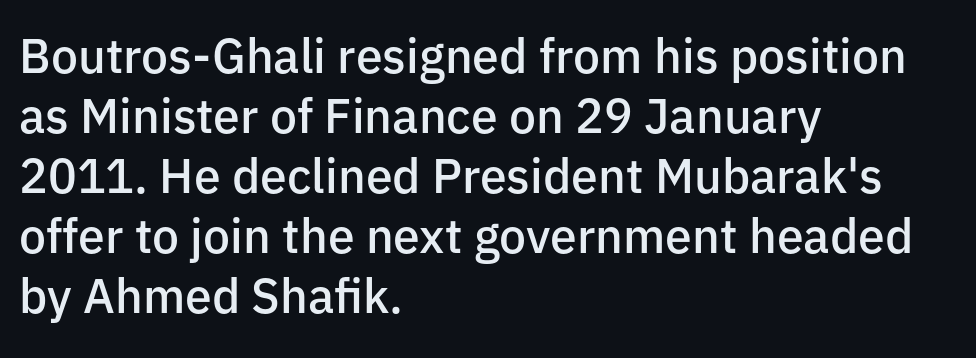
{"serif": "no", "italic": "no", "bold": "semi", "weight": "semibold", "width": "normal", "stroke_contrast": "low", "x_height": "medium", "monospaced": "no", "underline": "no", "align": "left", "line_spacing": "normal", "line_spacing_ratio": 1.25, "letter_spacing": "normal", "letter_spacing_em": 0.0, "glyph_px": 48}
